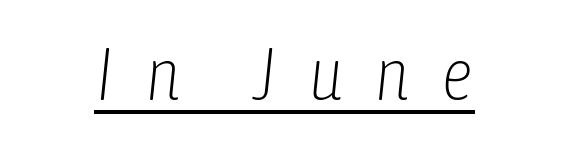
The image shows 73 px light, condensed type, italic (leaning right); set centered, unusually wide letter spacing (+0.43 em), underlined; low stroke contrast and a medium x-height.
